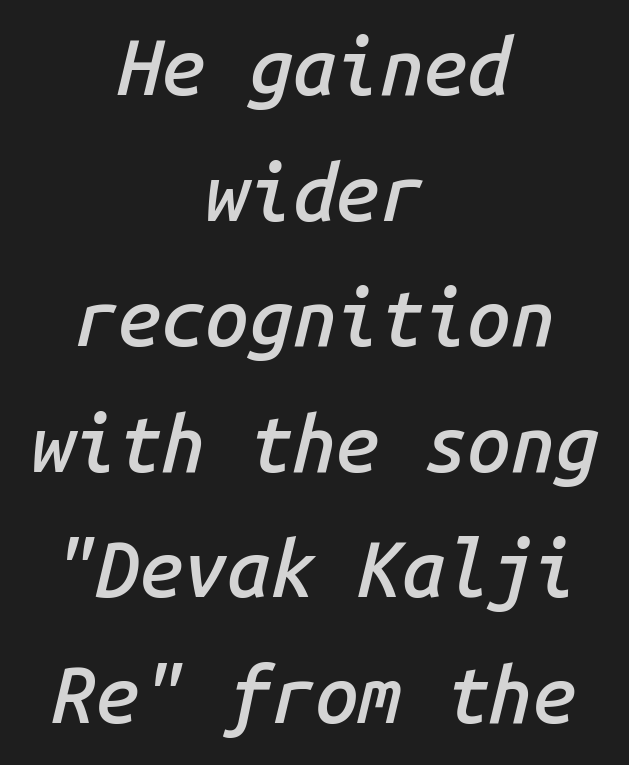
{"italic": "yes", "lean": "right", "slant_degrees": 14, "bold": "semi", "weight": "semibold", "width": "normal", "stroke_contrast": "low", "x_height": "medium", "monospaced": "yes", "underline": "no", "align": "center", "line_spacing": "normal", "line_spacing_ratio": 1.61, "letter_spacing": "normal", "letter_spacing_em": 0.0, "glyph_px": 78}
